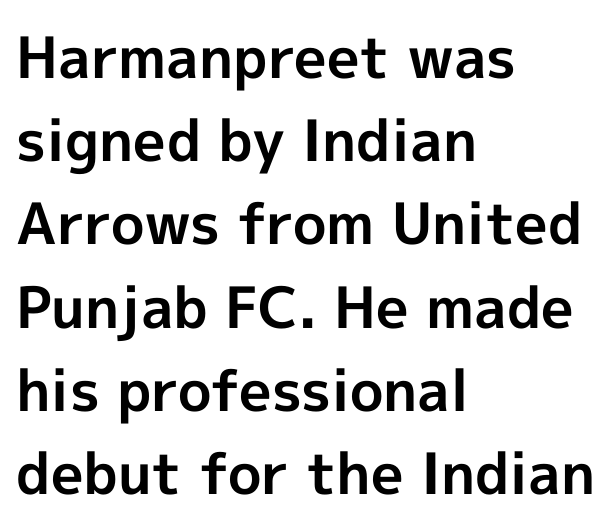
The image shows 57 px bold sans-serif type, upright; set left-aligned, normal line spacing (1.46x), normal letter spacing, not underlined; a medium x-height.
